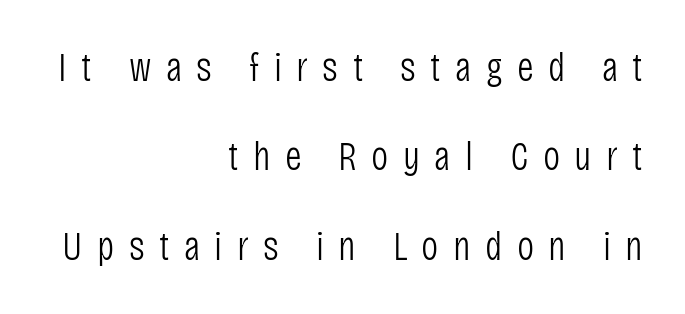
{"serif": "no", "italic": "no", "bold": "no", "weight": "light", "width": "condensed", "stroke_contrast": "low", "x_height": "large", "monospaced": "no", "underline": "no", "align": "right", "line_spacing": "loose", "line_spacing_ratio": 2.18, "letter_spacing": "wide", "letter_spacing_em": 0.35, "glyph_px": 41}
